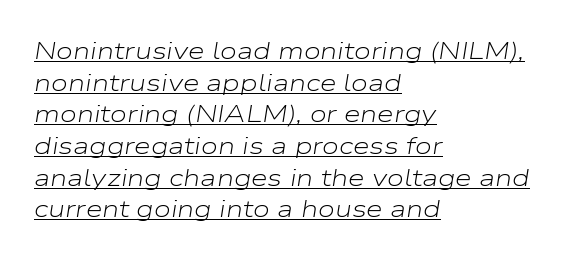
{"italic": "yes", "lean": "right", "slant_degrees": 9, "bold": "no", "underline": "yes", "align": "left", "line_spacing": "normal", "line_spacing_ratio": 1.32, "letter_spacing": "normal", "letter_spacing_em": 0.0, "glyph_px": 24}
